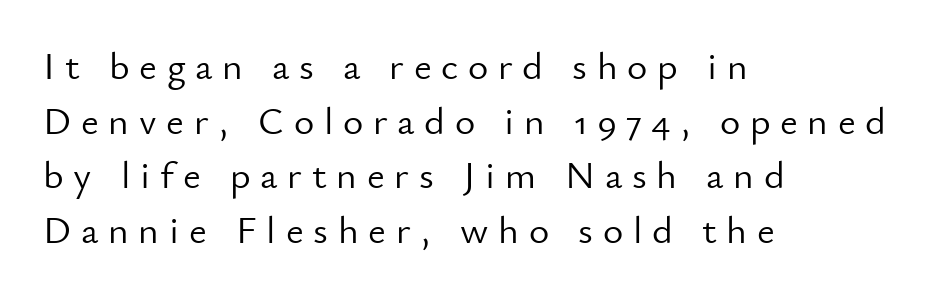
Q: Is the text bold? A: No.
Q: Is the text italic (slanted)? A: No, it is upright.
Q: Is the typeface a serif or a sans-serif typeface? A: Sans-serif.
Q: Is the text underlined? A: No.
Q: How is the paragraph aligned? A: Left-aligned.
Q: Is the spacing between letters normal or unusually wide? A: Unusually wide.
Q: Is the spacing between lines tight, normal or loose? A: Normal.
Q: Width (condensed, normal, or wide)? A: Normal.
Q: Stroke contrast? A: Low.
Q: x-height? A: Small.
Q: Monospaced? A: No.
